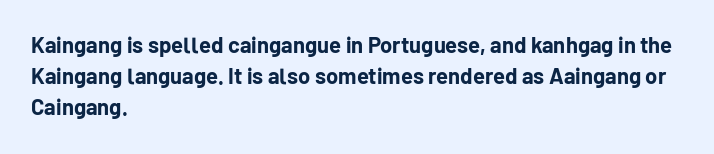
In CSS terms this would be text-align: left. Baseline-to-baseline distance is the conventional proportion of letter height. Notice how the stems are strictly vertical — no italics here. The space beneath each line is pristine and unruled. Spacing between characters is what you'd get straight out of the box. The passage shown is emphatically bold.
